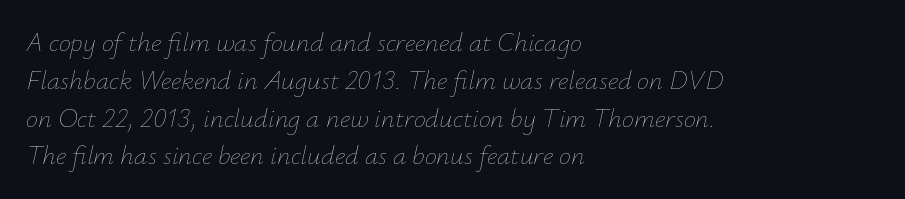
Q: Is the text bold? A: No.
Q: Is the text italic (slanted)? A: Yes, it leans right by about 12 degrees.
Q: Is the text underlined? A: No.
Q: How is the paragraph aligned? A: Left-aligned.
Q: Is the spacing between letters normal or unusually wide? A: Normal.
Q: Is the spacing between lines tight, normal or loose? A: Normal.
